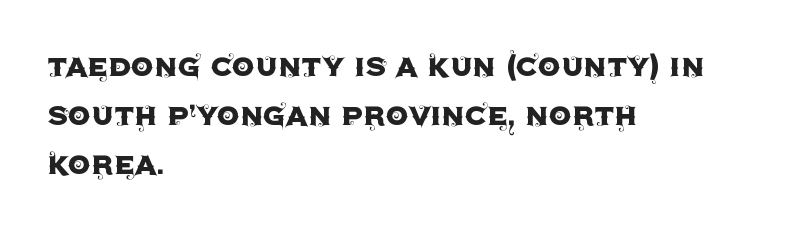
Observe the ordinary spacing: letters are neighbours, not strangers. In terms of letterform style, serifs are entirely absent. Is this a fixed-width face? No — the glyphs have proportional, varying widths. Bare-footed words on every line.
